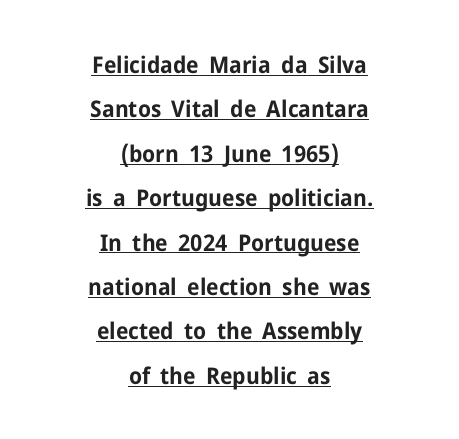
The image shows 23 px bold type, upright; set centered, loose line spacing (1.93x), normal letter spacing, underlined.
